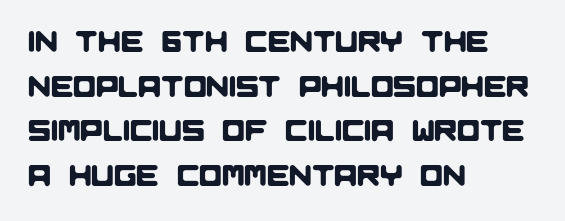
You could not count columns in this text — the font is proportionally spaced. Honestly, the letter spacing is just normal — you wouldn't notice it. Normally led — the rows are evenly, conventionally spaced. Only glyphs here, with clear space below each row.
